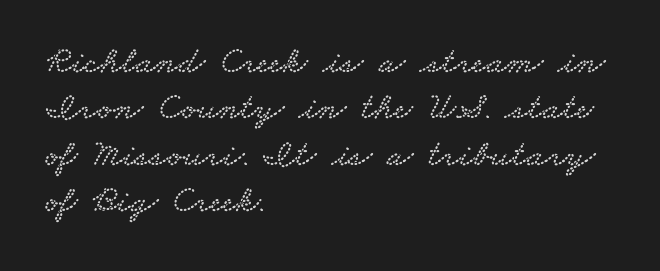
{"width": "wide", "stroke_contrast": "low", "x_height": "small", "monospaced": "no", "underline": "no", "align": "left", "line_spacing_ratio": 1.22, "letter_spacing": "normal", "letter_spacing_em": 0.0, "glyph_px": 38}
